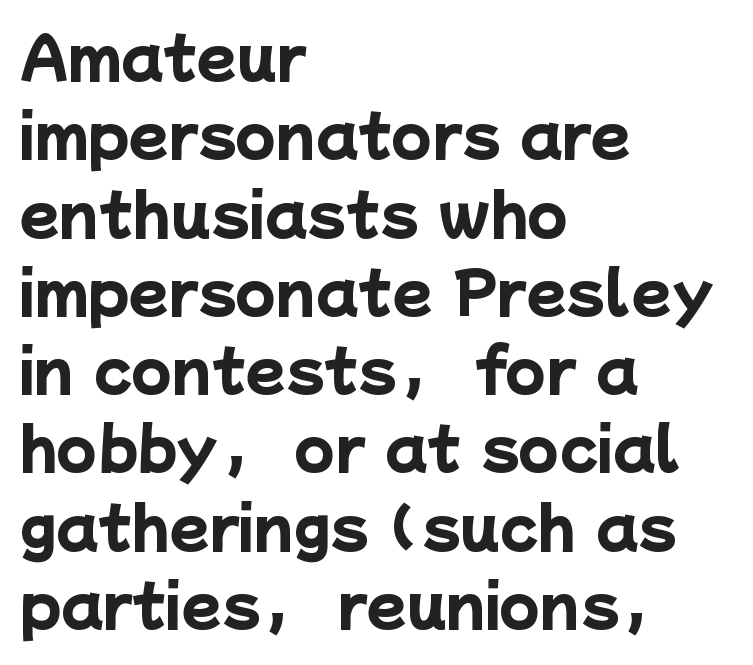
The image shows 58 px heavy sans-serif type; set left-aligned, normal line spacing (1.35x), normal letter spacing, not underlined; low stroke contrast and a medium x-height.
